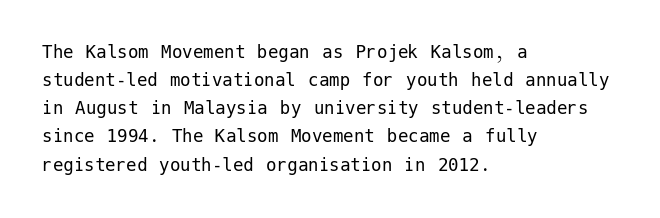
Visually the block forms a straight wall on the left and a jagged coastline on the right. Style check: upright. Bold? No — there's no thickening of the strokes. Notice how descenders clear the ascenders below comfortably — that's standard leading. Each word holds together tightly as a unit, with standard inter-letter gaps.
